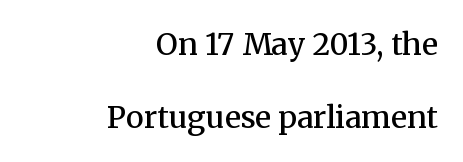
There is no visible air inserted between adjacent glyphs. Every row of glyphs terminates at an identical x-position on the right. The rendering uses a large line-height, opening up the rows. Do the characters align in a grid? No, the font is proportional.
